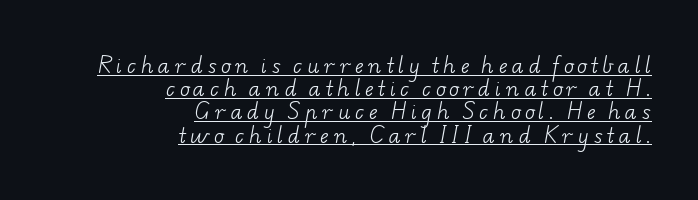
{"bold": "no", "underline": "yes", "align": "right", "line_spacing_ratio": 1.16, "letter_spacing": "wide", "letter_spacing_em": 0.25, "glyph_px": 20}
